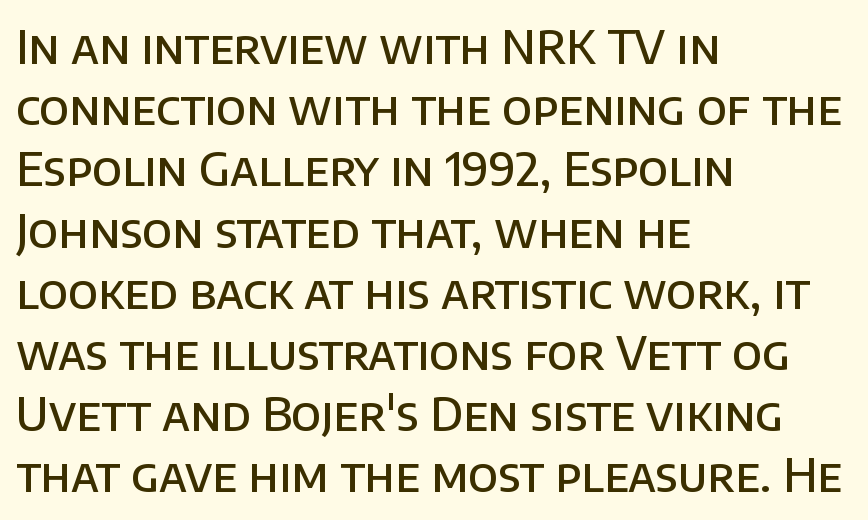
Baseline-to-baseline distance is the conventional proportion of letter height. Moderately thickened strokes mark this as semibold type. Nope, no serifs anywhere on these letters. This sample uses an upright cut, with every glyph sitting square on the baseline. Character widths vary here, with narrow letters taking less room than wide ones. Where is the straight margin? On the left.
